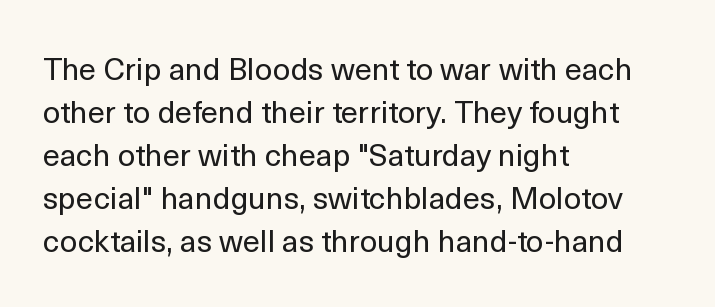
The image shows 31 px regular-weight sans-serif type, upright; set left-aligned, normal line spacing (1.39x), normal letter spacing, not underlined; a medium x-height.
